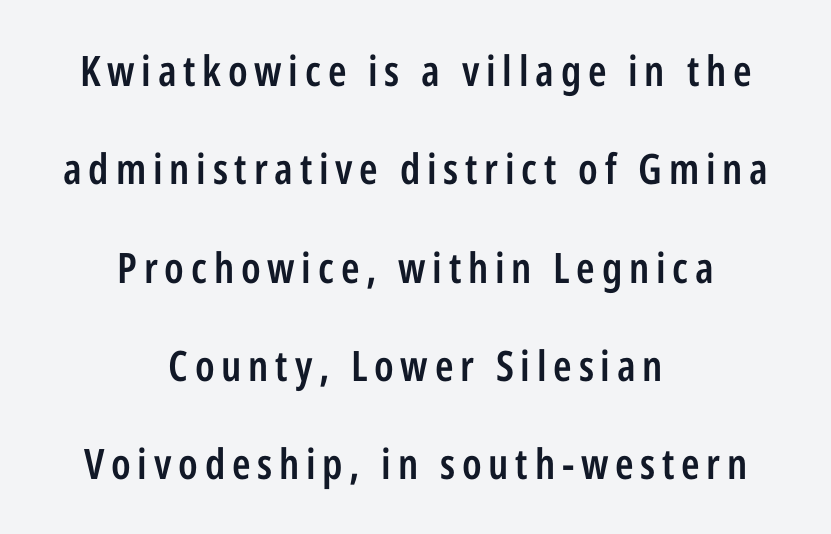
The image shows 42 px semibold, condensed sans-serif type, upright; set centered, loose line spacing (2.34x), not underlined; low stroke contrast and a medium x-height.
